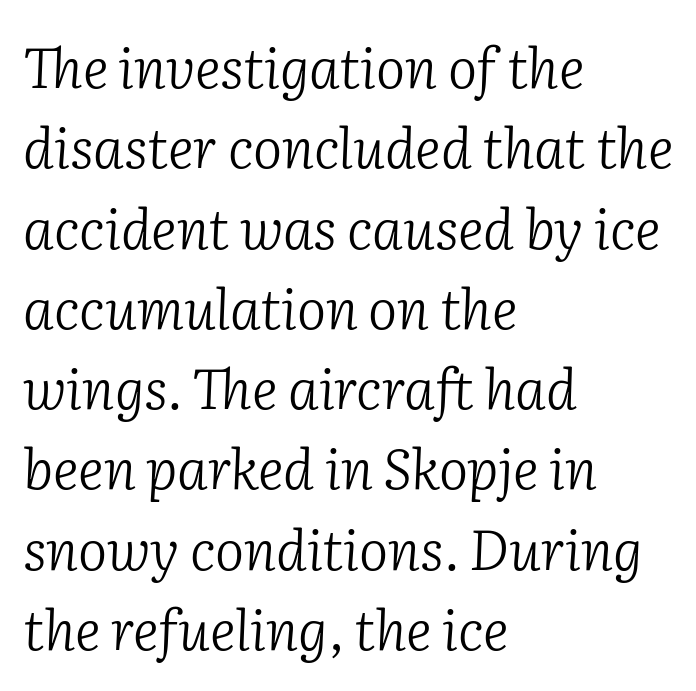
The font is comparable to plain body text, perhaps lighter. Proportional: the letters do not fall into vertical columns. Descenders hang freely into open space. There's an unmistakable incline to the writing here.
